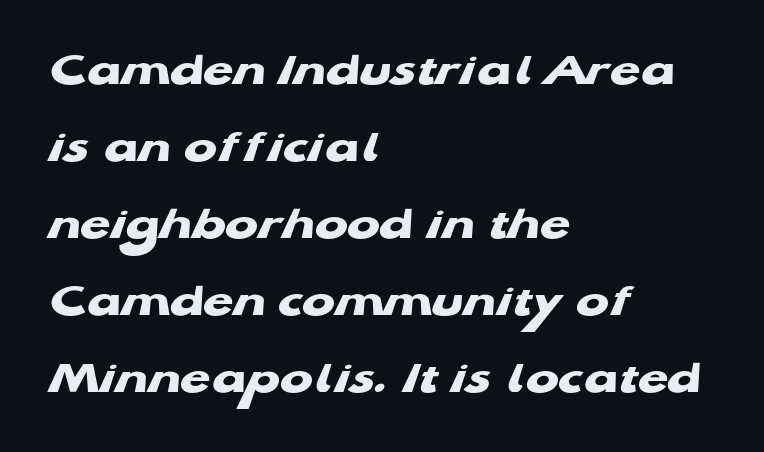
Q: Is the text bold? A: Yes.
Q: Is the typeface a serif or a sans-serif typeface? A: Sans-serif.
Q: Is the text underlined? A: No.
Q: How is the paragraph aligned? A: Left-aligned.
Q: Is the spacing between letters normal or unusually wide? A: Normal.
Q: Is the spacing between lines tight, normal or loose? A: Normal.
Q: Width (condensed, normal, or wide)? A: Wide.
Q: Stroke contrast? A: Low.
Q: x-height? A: Medium.
Q: Monospaced? A: No.
